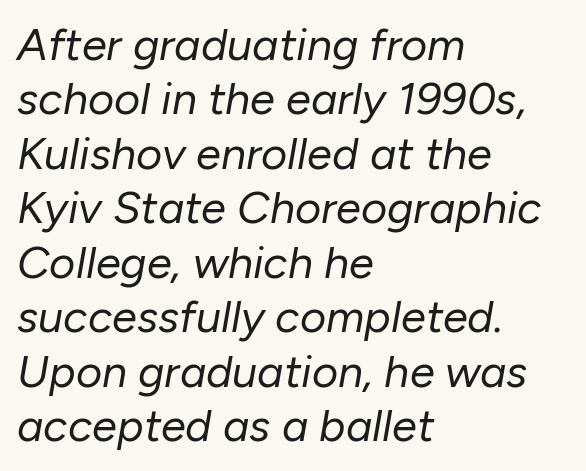
Q: Is the text bold? A: No.
Q: Is the text italic (slanted)? A: Yes, it leans right by about 10 degrees.
Q: Is the text underlined? A: No.
Q: How is the paragraph aligned? A: Left-aligned.
Q: Is the spacing between letters normal or unusually wide? A: Normal.
Q: Width (condensed, normal, or wide)? A: Normal.
Q: Stroke contrast? A: Low.
Q: x-height? A: Medium.
Q: Monospaced? A: No.
